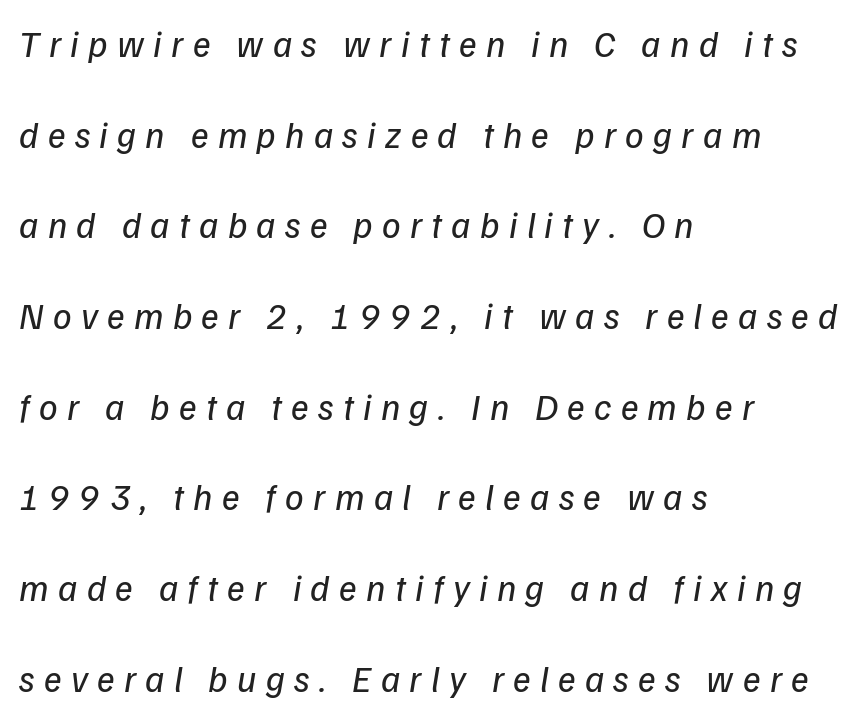
Q: Is the text bold? A: No.
Q: Is the typeface a serif or a sans-serif typeface? A: Sans-serif.
Q: Is the text underlined? A: No.
Q: How is the paragraph aligned? A: Left-aligned.
Q: Is the spacing between letters normal or unusually wide? A: Unusually wide.
Q: Is the spacing between lines tight, normal or loose? A: Loose.
Q: Width (condensed, normal, or wide)? A: Normal.
Q: Stroke contrast? A: Low.
Q: x-height? A: Medium.
Q: Monospaced? A: No.
